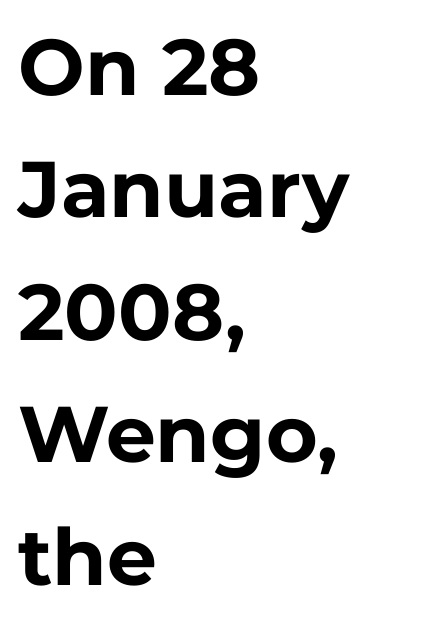
The image shows 79 px bold sans-serif type, upright; set left-aligned, normal line spacing (1.55x), normal letter spacing, not underlined; low stroke contrast and a medium x-height.
